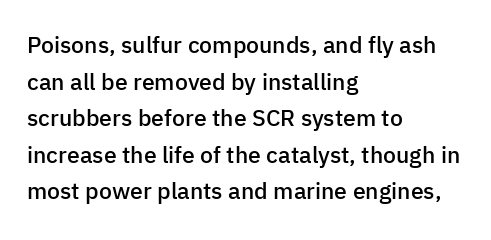
The image shows 23 px text type, upright; set left-aligned, normal line spacing (1.59x), normal letter spacing, not underlined.
